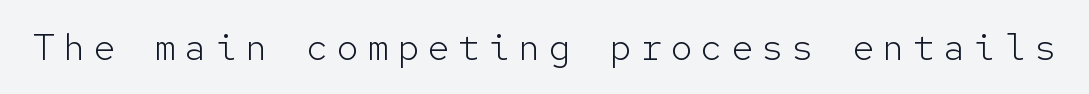
{"serif": "no", "italic": "no", "bold": "no", "weight": "light", "width": "normal", "stroke_contrast": "low", "x_height": "medium", "monospaced": "yes", "underline": "no", "letter_spacing": "wide", "letter_spacing_em": 0.22, "glyph_px": 37}
